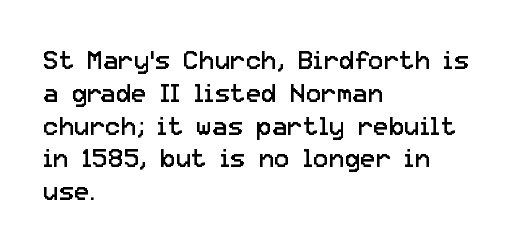
Check the space under the baseline: it is left empty. Posture: upright roman. Is the type heavy? It reads as light-to-regular instead. One-word summary of the alignment: left. The line-height multiplier appears to be the usual default.
